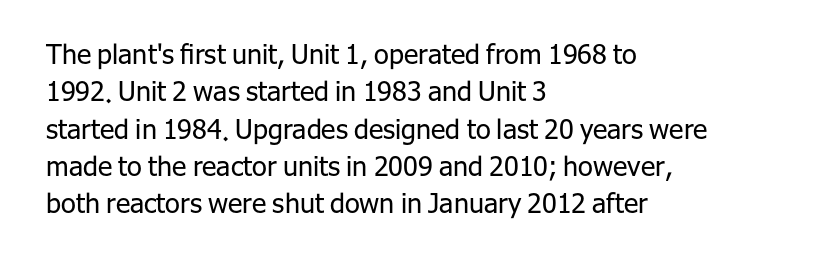
Interline gaps are of average width in this sample. Inter-character spacing is left at the font's built-in metrics. If you drew a line through each stem, it would be perfectly vertical. Words float on clear page, feet unadorned. Each line starts at the same left margin while the right side varies.
